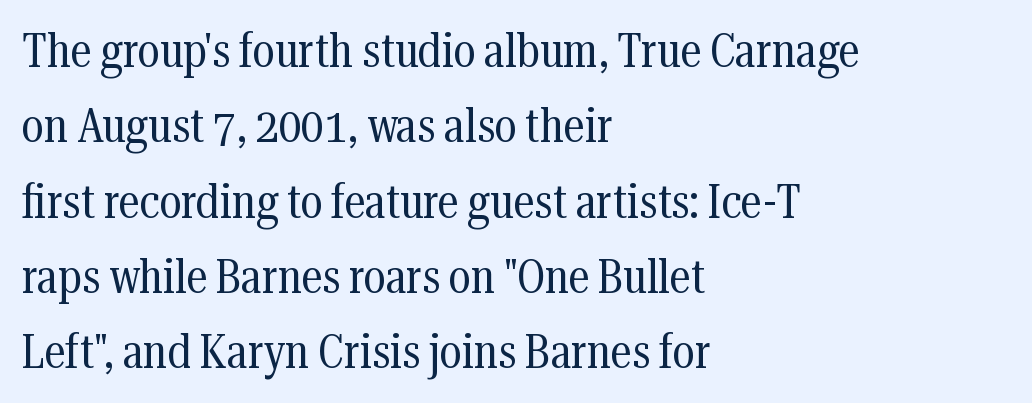
Q: Is the text bold? A: No.
Q: Is the text italic (slanted)? A: No, it is upright.
Q: Is the typeface a serif or a sans-serif typeface? A: Serif.
Q: Is the text underlined? A: No.
Q: How is the paragraph aligned? A: Left-aligned.
Q: Is the spacing between letters normal or unusually wide? A: Normal.
Q: Is the spacing between lines tight, normal or loose? A: Normal.
Q: Width (condensed, normal, or wide)? A: Condensed.
Q: Stroke contrast? A: Medium.
Q: x-height? A: Medium.
Q: Monospaced? A: No.
